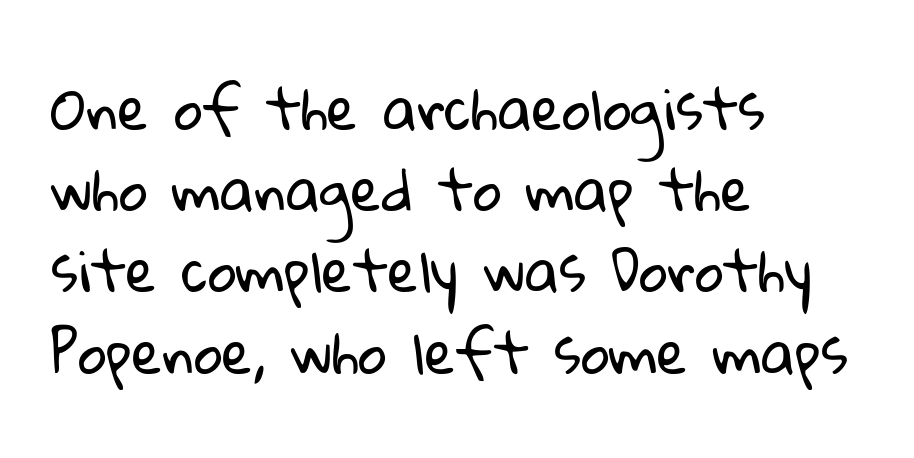
The image shows 56 px regular-weight sans-serif type; set left-aligned, normal line spacing (1.45x), normal letter spacing, not underlined; low stroke contrast and a medium x-height.
